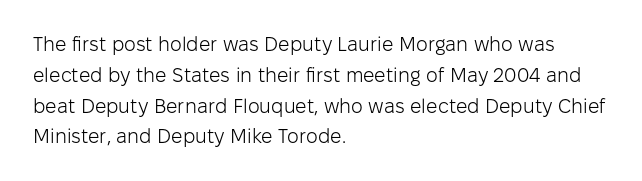
Q: Is the text bold? A: No.
Q: Is the text italic (slanted)? A: No, it is upright.
Q: Is the text underlined? A: No.
Q: How is the paragraph aligned? A: Left-aligned.
Q: Is the spacing between letters normal or unusually wide? A: Normal.
Q: Is the spacing between lines tight, normal or loose? A: Normal.
